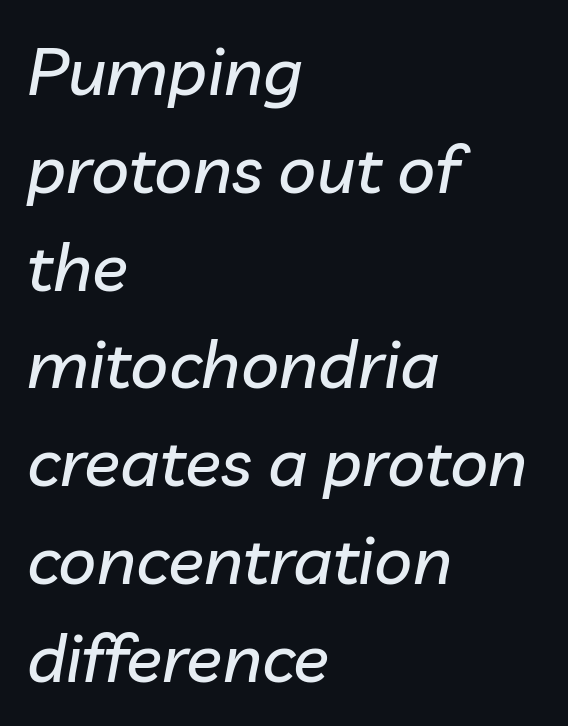
Q: Is the text italic (slanted)? A: Yes, it leans right by about 10 degrees.
Q: Is the text underlined? A: No.
Q: How is the paragraph aligned? A: Left-aligned.
Q: Is the spacing between letters normal or unusually wide? A: Normal.
Q: Is the spacing between lines tight, normal or loose? A: Normal.
Q: Width (condensed, normal, or wide)? A: Normal.
Q: Stroke contrast? A: Low.
Q: x-height? A: Medium.
Q: Monospaced? A: No.
